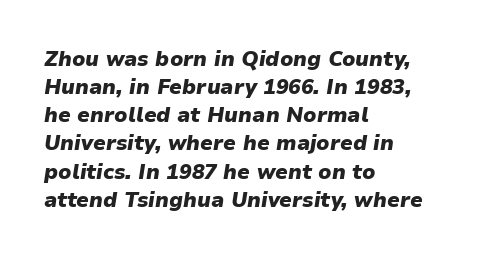
Q: Is the text bold? A: Yes.
Q: Is the text italic (slanted)? A: Yes, it leans right by about 9 degrees.
Q: Is the text underlined? A: No.
Q: How is the paragraph aligned? A: Left-aligned.
Q: Is the spacing between letters normal or unusually wide? A: Normal.
Q: Is the spacing between lines tight, normal or loose? A: Normal.
